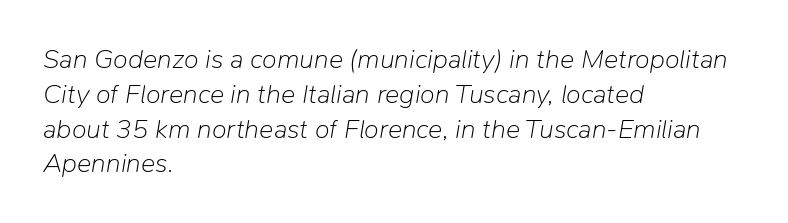
The image shows 27 px text type, italic (leaning right); set left-aligned, normal line spacing (1.29x), normal letter spacing, not underlined.
